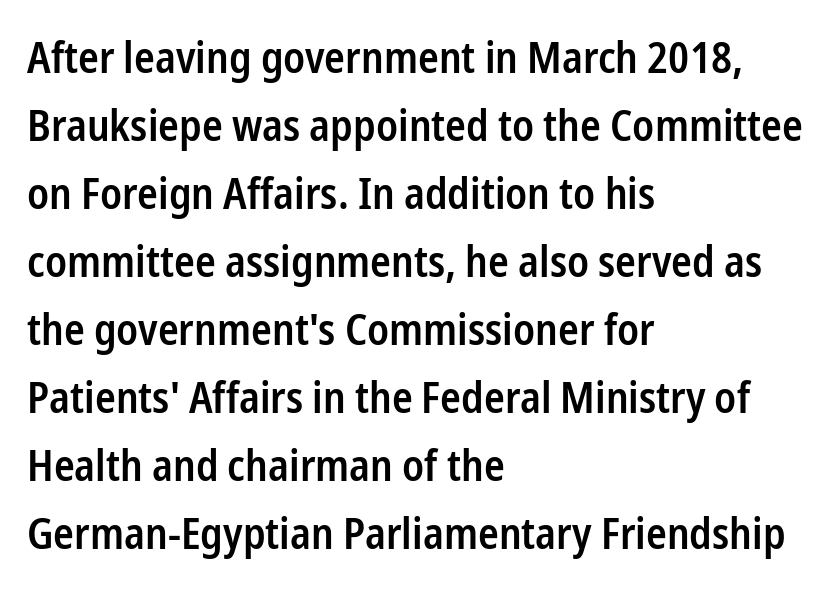
Regarding serifs, this sample does without them. The passage shown is typed in a proportional face where columns would drift. The line-height multiplier appears to be the usual default. Ascenders rise straight up at ninety degrees. Rule under the text: the space is simply empty. These lines are set flush left with a ragged right edge.
